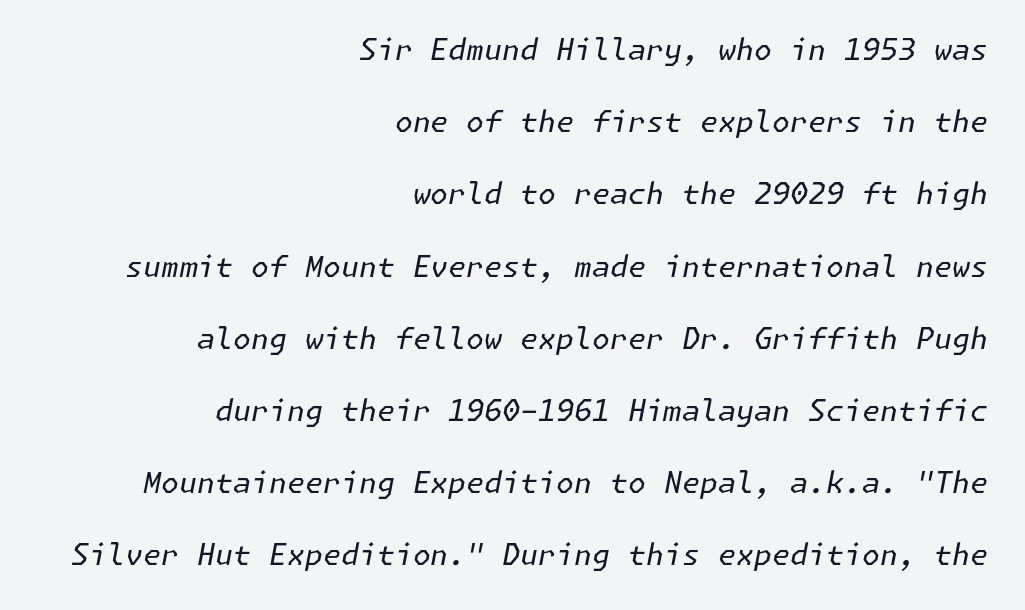
Quick note: italic. Airy leading. A bare baseline throughout the passage. Alignment: flush right.
